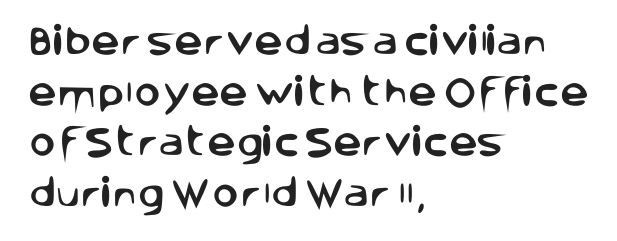
The image shows 32 px sans-serif type, upright; set left-aligned, normal line spacing (1.58x), normal letter spacing, not underlined; low stroke contrast and a large x-height.
